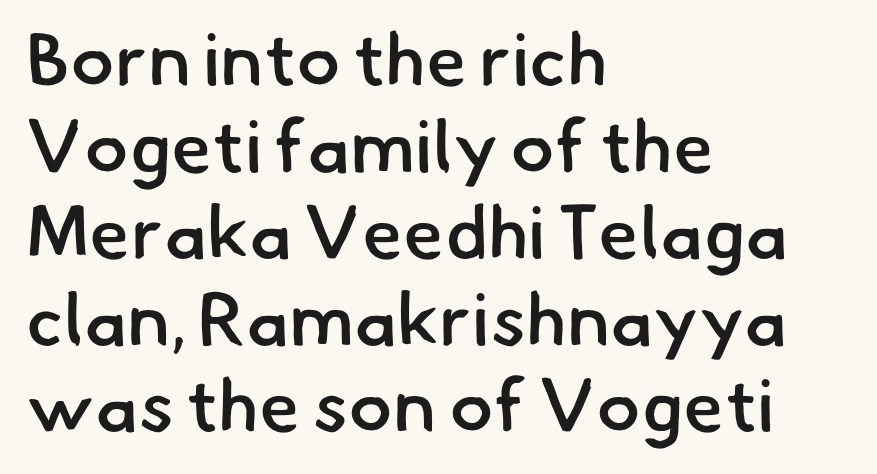
Q: Is the text bold? A: Semi-bold.
Q: Is the typeface a serif or a sans-serif typeface? A: Sans-serif.
Q: Is the text underlined? A: No.
Q: How is the paragraph aligned? A: Left-aligned.
Q: Is the spacing between letters normal or unusually wide? A: Normal.
Q: Width (condensed, normal, or wide)? A: Normal.
Q: Stroke contrast? A: Low.
Q: x-height? A: Small.
Q: Monospaced? A: No.
